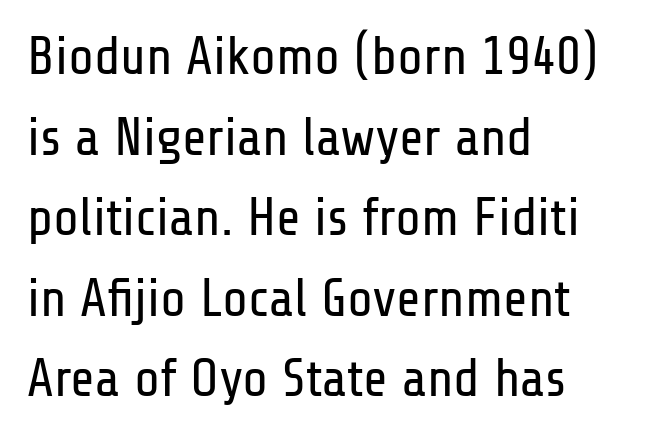
The image shows 53 px regular-weight, condensed sans-serif type, upright; set left-aligned, normal line spacing (1.52x), normal letter spacing, not underlined; low stroke contrast and a medium x-height.
